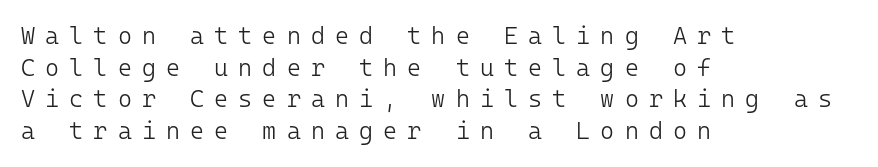
Q: Is the text bold? A: No.
Q: Is the text italic (slanted)? A: No, it is upright.
Q: Is the text underlined? A: No.
Q: How is the paragraph aligned? A: Left-aligned.
Q: Is the spacing between letters normal or unusually wide? A: Unusually wide.
Q: Is the spacing between lines tight, normal or loose? A: Normal.
